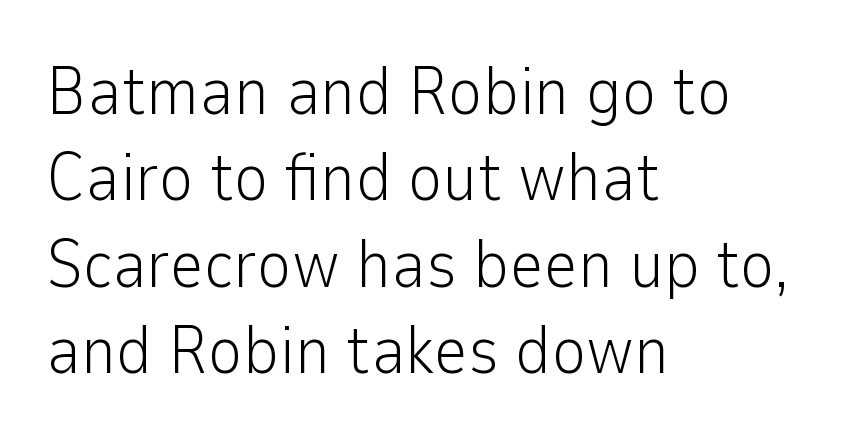
{"serif": "no", "italic": "no", "bold": "no", "weight": "light", "width": "normal", "stroke_contrast": "low", "x_height": "medium", "monospaced": "no", "underline": "no", "align": "left", "line_spacing": "normal", "line_spacing_ratio": 1.29, "letter_spacing": "normal", "letter_spacing_em": 0.0, "glyph_px": 67}
